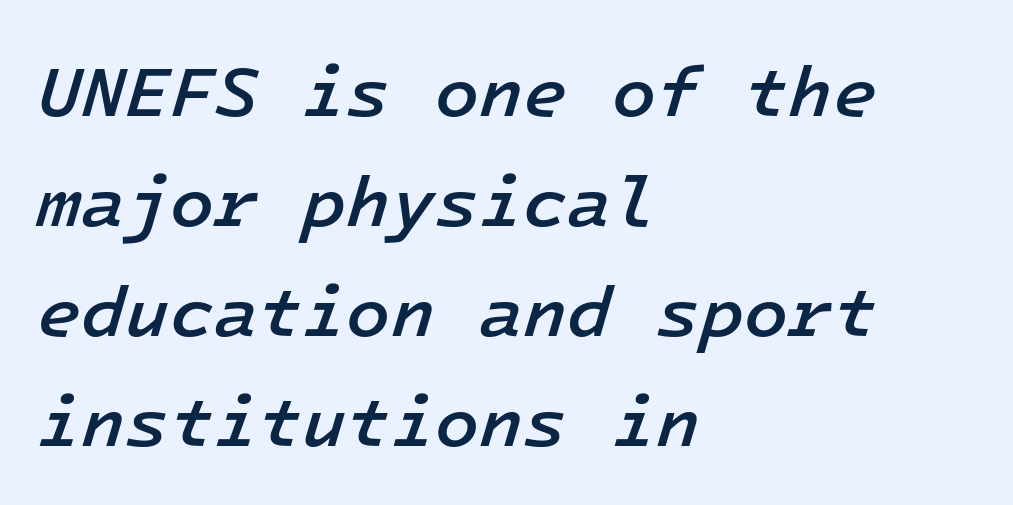
The image shows 72 px semibold type, italic (leaning right), monospaced; set left-aligned, normal line spacing (1.53x), normal letter spacing, not underlined; low stroke contrast and a medium x-height.
